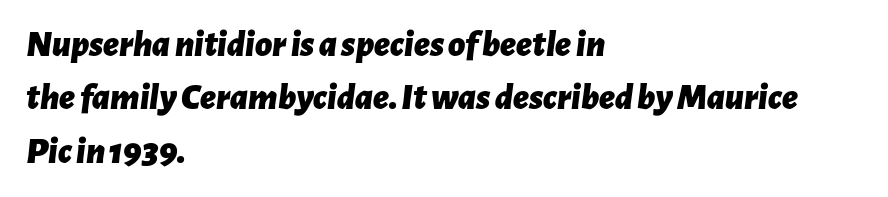
The image shows 37 px bold type, italic (leaning right); set left-aligned, normal line spacing (1.44x), normal letter spacing, not underlined; low stroke contrast and a medium x-height.
